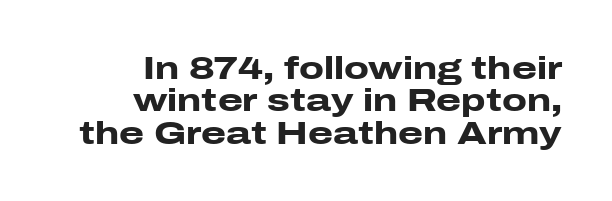
{"serif": "no", "italic": "no", "bold": "yes", "weight": "heavy", "width": "wide", "stroke_contrast": "low", "x_height": "medium", "monospaced": "no", "underline": "no", "align": "right", "line_spacing": "tight", "line_spacing_ratio": 1.01, "letter_spacing": "normal", "letter_spacing_em": 0.0, "glyph_px": 32}
